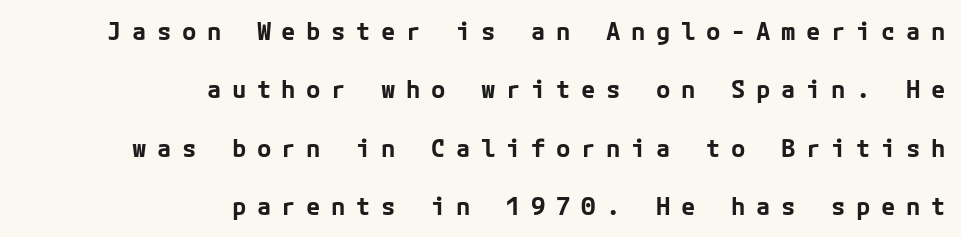
The image shows 24 px bold type, upright; set right-aligned, loose line spacing (2.43x), unusually wide letter spacing (+0.44 em), not underlined.
